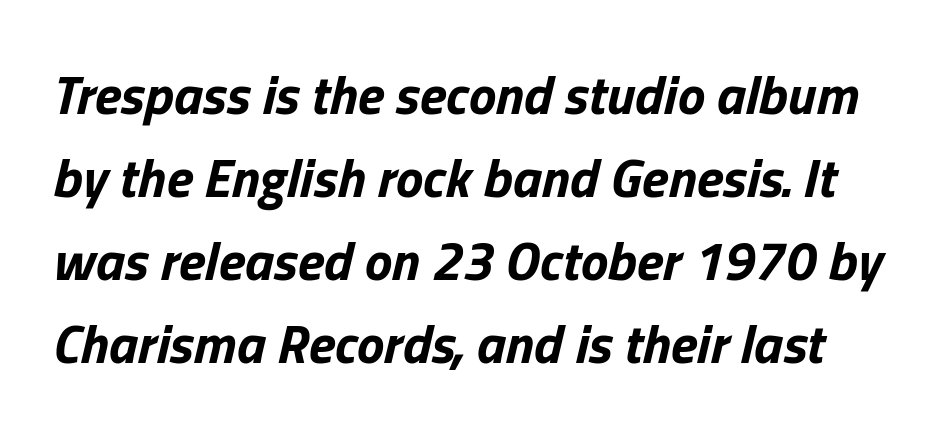
Q: Is the text bold? A: Yes.
Q: Is the text italic (slanted)? A: Yes, it leans right by about 13 degrees.
Q: Is the text underlined? A: No.
Q: Is the spacing between letters normal or unusually wide? A: Normal.
Q: Is the spacing between lines tight, normal or loose? A: Normal.
Q: Width (condensed, normal, or wide)? A: Normal.
Q: Stroke contrast? A: Low.
Q: x-height? A: Medium.
Q: Monospaced? A: No.
